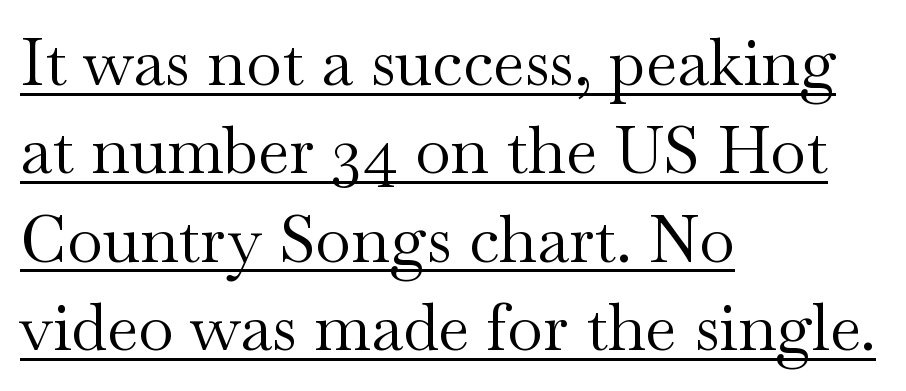
Q: Is the text bold? A: No.
Q: Is the text italic (slanted)? A: No, it is upright.
Q: Is the typeface a serif or a sans-serif typeface? A: Serif.
Q: Is the text underlined? A: Yes.
Q: How is the paragraph aligned? A: Left-aligned.
Q: Is the spacing between letters normal or unusually wide? A: Normal.
Q: Is the spacing between lines tight, normal or loose? A: Normal.
Q: Width (condensed, normal, or wide)? A: Wide.
Q: Stroke contrast? A: Medium.
Q: x-height? A: Small.
Q: Monospaced? A: No.
